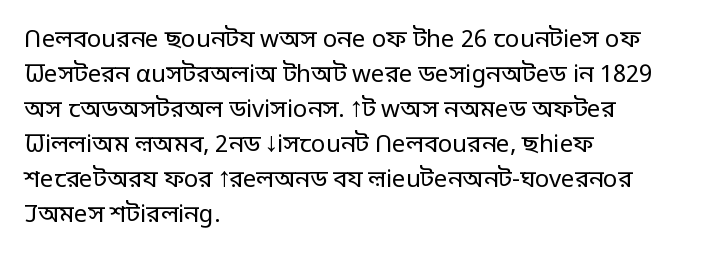
Q: Is the text bold? A: No.
Q: Is the text italic (slanted)? A: No, it is upright.
Q: Is the text underlined? A: No.
Q: How is the paragraph aligned? A: Left-aligned.
Q: Is the spacing between letters normal or unusually wide? A: Normal.
Q: Is the spacing between lines tight, normal or loose? A: Normal.
